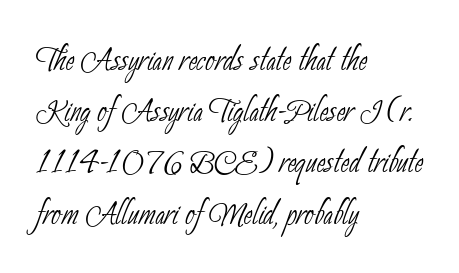
Is this a fixed-width face? No — the glyphs have proportional, varying widths. The passage shown has conventional tracking throughout. The letters look calm and open, with moderate or lighter stems. In CSS terms this would be text-align: left. A typesetter would label this face a sans. Beneath every word, the page is bare.
